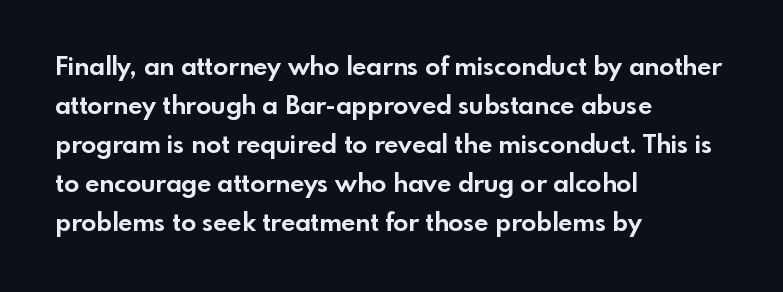
Q: Is the text bold? A: Yes.
Q: Is the text italic (slanted)? A: No, it is upright.
Q: Is the text underlined? A: No.
Q: How is the paragraph aligned? A: Left-aligned.
Q: Is the spacing between letters normal or unusually wide? A: Normal.
Q: Is the spacing between lines tight, normal or loose? A: Normal.
